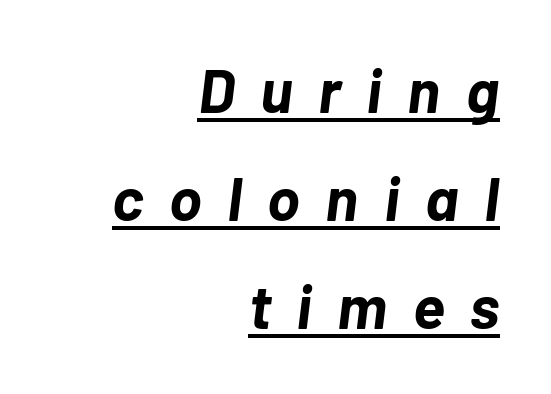
{"italic": "yes", "lean": "right", "slant_degrees": 7, "bold": "yes", "weight": "bold", "width": "normal", "stroke_contrast": "low", "x_height": "medium", "monospaced": "no", "underline": "yes", "align": "right", "line_spacing_ratio": 1.77, "letter_spacing": "wide", "letter_spacing_em": 0.42, "glyph_px": 61}
